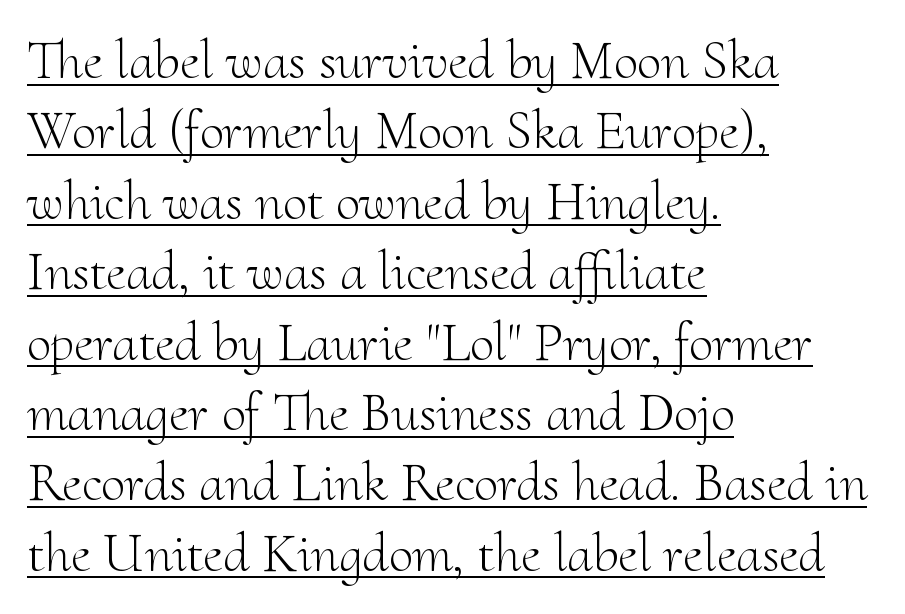
Q: Is the text bold? A: No.
Q: Is the text italic (slanted)? A: No, it is upright.
Q: Is the typeface a serif or a sans-serif typeface? A: Serif.
Q: Is the text underlined? A: Yes.
Q: How is the paragraph aligned? A: Left-aligned.
Q: Is the spacing between letters normal or unusually wide? A: Normal.
Q: Is the spacing between lines tight, normal or loose? A: Normal.
Q: Width (condensed, normal, or wide)? A: Normal.
Q: Stroke contrast? A: Medium.
Q: x-height? A: Small.
Q: Monospaced? A: No.
